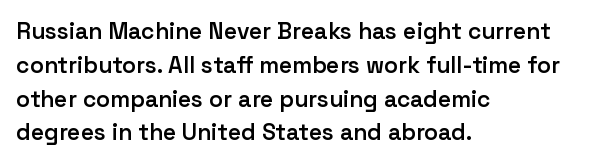
{"italic": "no", "bold": "semi", "underline": "no", "align": "left", "line_spacing": "normal", "line_spacing_ratio": 1.47, "letter_spacing": "normal", "letter_spacing_em": 0.0, "glyph_px": 23}
